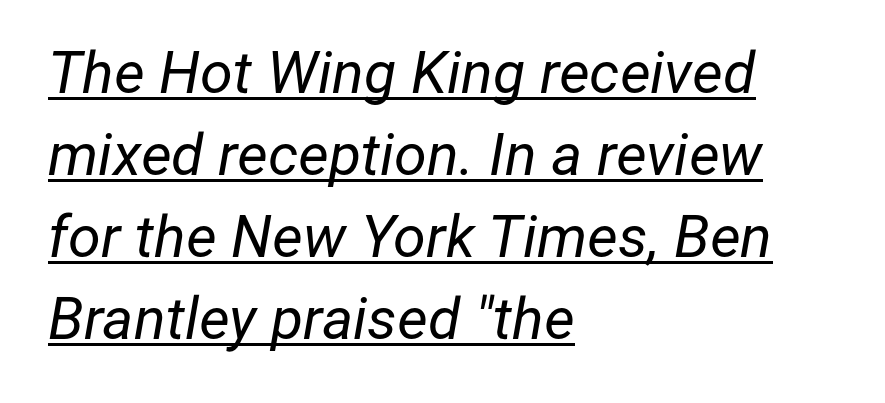
Q: Is the text bold? A: No.
Q: Is the text italic (slanted)? A: Yes, it leans right by about 12 degrees.
Q: Is the text underlined? A: Yes.
Q: How is the paragraph aligned? A: Left-aligned.
Q: Is the spacing between letters normal or unusually wide? A: Normal.
Q: Is the spacing between lines tight, normal or loose? A: Normal.
Q: Width (condensed, normal, or wide)? A: Normal.
Q: Stroke contrast? A: Low.
Q: x-height? A: Medium.
Q: Monospaced? A: No.
